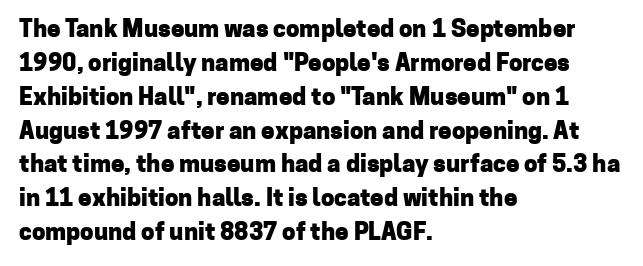
Check under the words: just untouched page. The lettering stays uniformly vertical, giving the passage a roman look. Does the weight exceed regular? Yes, all the way to bold. Leading: standard.
